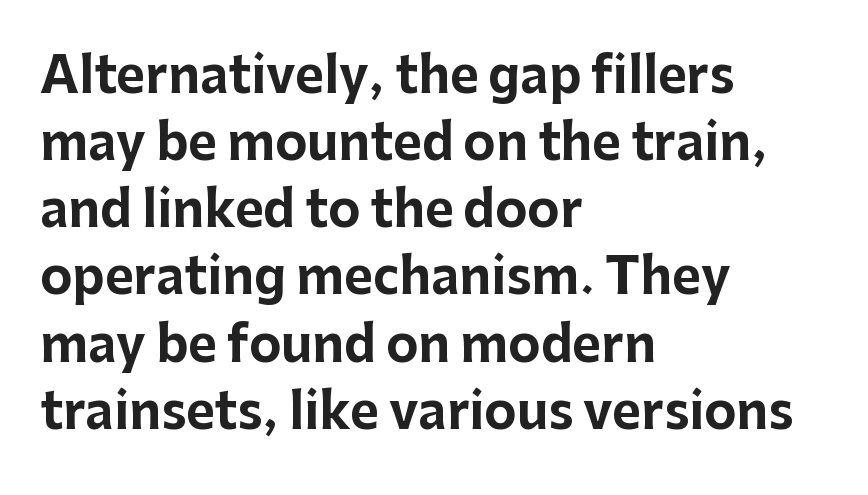
Leading matches the norm, producing a regular column. Classification — sans serif. The glyphs are unaccompanied by any horizontal stroke below them. Tracking here is standard; glyphs follow each other at the usual distance. Varying glyph widths throughout — classic text-font behaviour. Short and long lines alike share a common starting point at left.
